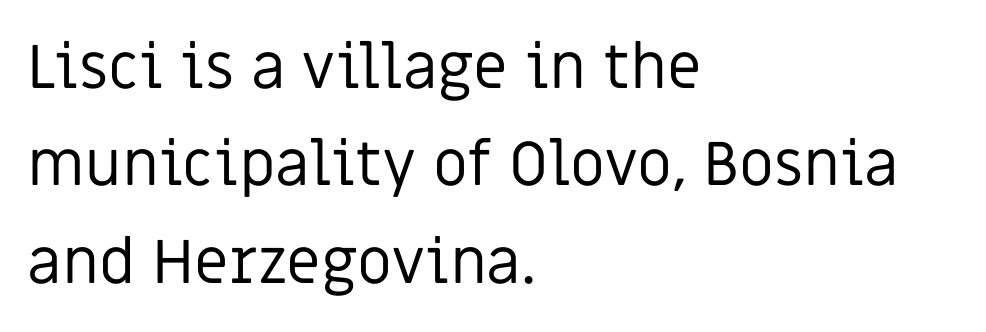
The image shows 62 px regular-weight sans-serif type, upright; set left-aligned, normal line spacing (1.57x), normal letter spacing, not underlined; low stroke contrast and a large x-height.
